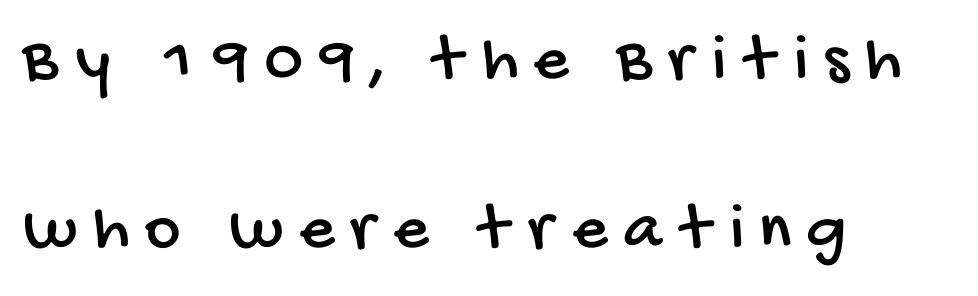
Q: Is the typeface a serif or a sans-serif typeface? A: Sans-serif.
Q: Is the text underlined? A: No.
Q: How is the paragraph aligned? A: Left-aligned.
Q: Is the spacing between letters normal or unusually wide? A: Unusually wide.
Q: Is the spacing between lines tight, normal or loose? A: Loose.
Q: Width (condensed, normal, or wide)? A: Condensed.
Q: Stroke contrast? A: Low.
Q: x-height? A: Large.
Q: Monospaced? A: No.
